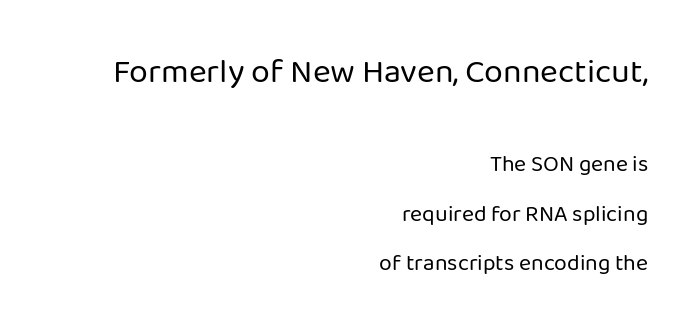
Character widths vary here, with narrow letters taking less room than wide ones. A bare baseline throughout the passage. The passage is arranged like a letterhead date or caption credit — flush right. Letter spacing: default. The weight tops out at a normal text grade.
